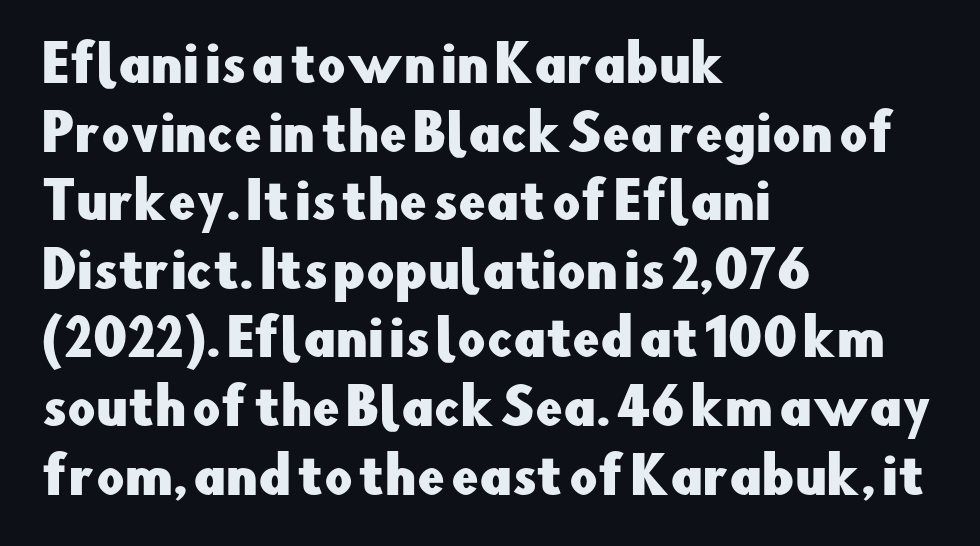
{"serif": "no", "italic": "no", "width": "normal", "stroke_contrast": "low", "x_height": "small", "monospaced": "no", "underline": "no", "align": "left", "line_spacing": "normal", "line_spacing_ratio": 1.4, "letter_spacing": "normal", "letter_spacing_em": 0.0, "glyph_px": 49}
